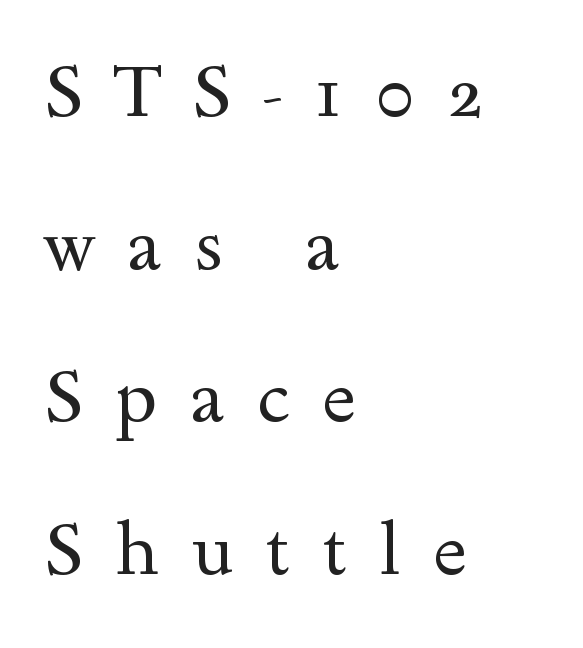
The image shows 73 px regular-weight, wide serif type, upright; set left-aligned, loose line spacing (2.09x), unusually wide letter spacing (+0.44 em), not underlined; a small x-height.
